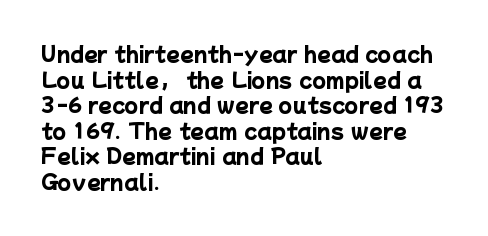
{"bold": "yes", "underline": "no", "align": "left", "line_spacing": "normal", "line_spacing_ratio": 1.28, "letter_spacing": "normal", "letter_spacing_em": 0.0, "glyph_px": 20}
